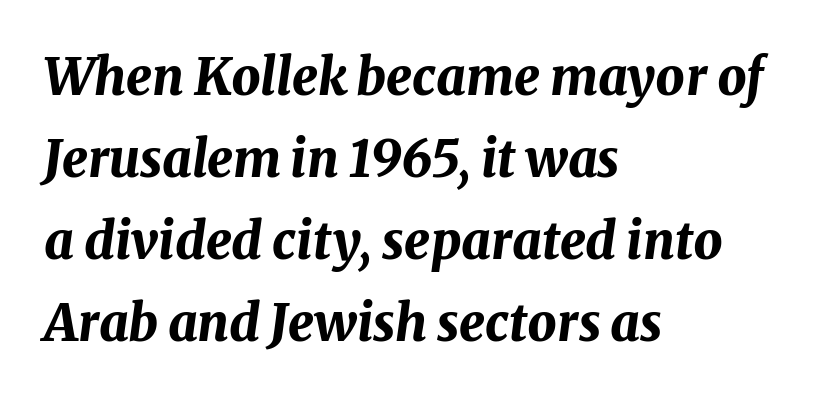
Each letter keeps its own natural width here, so spacing adapts to shape. The designer left line spacing at the default. Compared with typical body copy, the letter spacing here is the same. The axis of the letterforms is tilted away from vertical.
